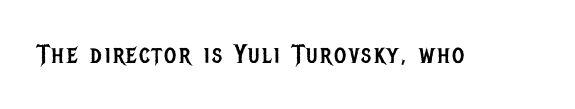
The image shows 26 px text type, upright; set not underlined.
